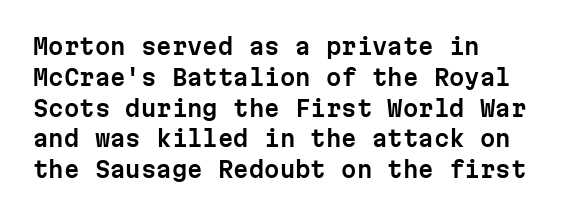
Q: Is the text italic (slanted)? A: No, it is upright.
Q: Is the text underlined? A: No.
Q: How is the paragraph aligned? A: Left-aligned.
Q: Is the spacing between letters normal or unusually wide? A: Normal.
Q: Is the spacing between lines tight, normal or loose? A: Normal.
